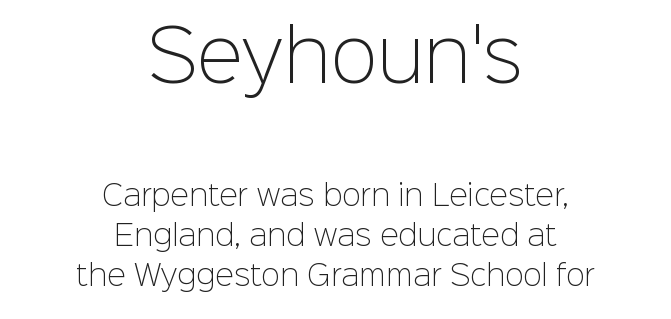
The image shows 70 px light sans-serif type, upright; set centered, normal line spacing (1.44x), normal letter spacing, not underlined; the first (top) block is 2.5x larger; low stroke contrast and a medium x-height.
